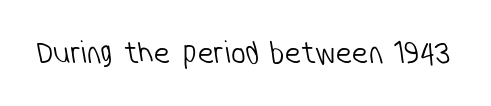
{"serif": "no", "bold": "no", "weight": "light", "width": "condensed", "stroke_contrast": "low", "x_height": "medium", "monospaced": "no", "underline": "no", "letter_spacing": "normal", "letter_spacing_em": 0.0, "glyph_px": 33}
